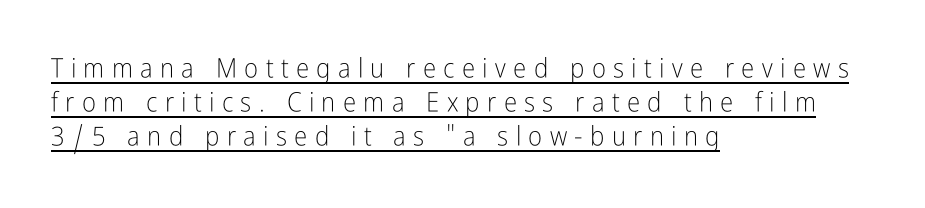
The image shows 27 px text type, upright; set left-aligned, normal line spacing (1.26x), unusually wide letter spacing (+0.27 em), underlined.
